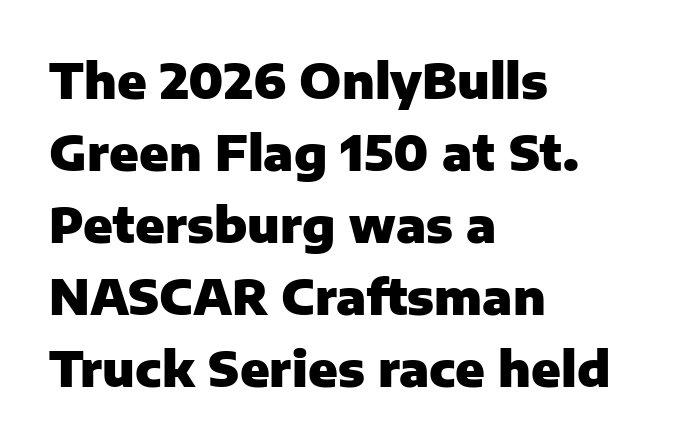
The image shows 48 px heavy sans-serif type, upright; set left-aligned, normal line spacing (1.5x), normal letter spacing, not underlined; low stroke contrast and a medium x-height.
